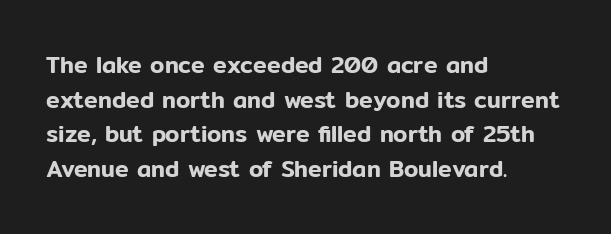
Students, observe: this is what conventionally led text looks like. Has an underline been added? It has not. Words appear dense and cohesive because spacing is normal. If you drew a ruler down the left edge, every line would touch it.
